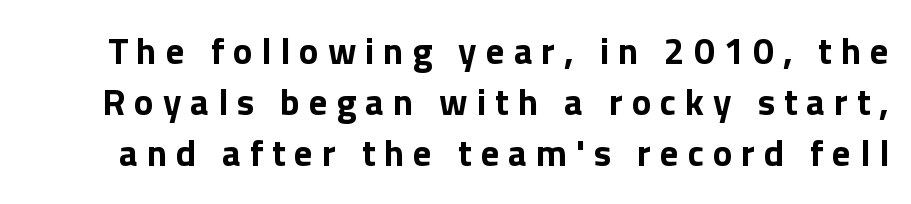
Q: Is the text bold? A: Yes.
Q: Is the text italic (slanted)? A: No, it is upright.
Q: Is the typeface a serif or a sans-serif typeface? A: Sans-serif.
Q: Is the text underlined? A: No.
Q: Is the spacing between letters normal or unusually wide? A: Unusually wide.
Q: Is the spacing between lines tight, normal or loose? A: Normal.
Q: Width (condensed, normal, or wide)? A: Normal.
Q: Stroke contrast? A: Low.
Q: x-height? A: Medium.
Q: Monospaced? A: No.
